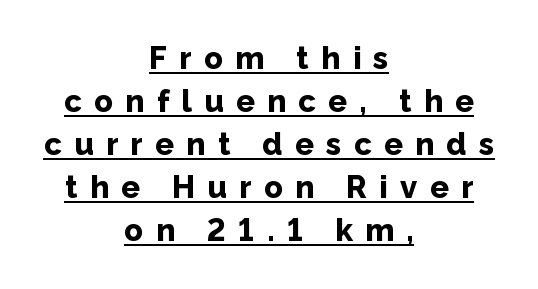
Set as a true bold cut, around the 700 mark. Display-style spreading of the glyphs; the letterfit is very open. Serif or sans? Sans — the stroke terminals are bare. Does a line run under the words? Yes, clearly. A typesetter would call this proportional, since set widths differ per character. Reading down the block, each line starts at a different indent, mirrored at its end.
